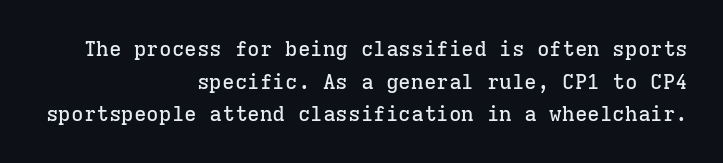
Q: Is the text italic (slanted)? A: No, it is upright.
Q: Is the text underlined? A: No.
Q: How is the paragraph aligned? A: Right-aligned.
Q: Is the spacing between letters normal or unusually wide? A: Normal.
Q: Is the spacing between lines tight, normal or loose? A: Normal.
